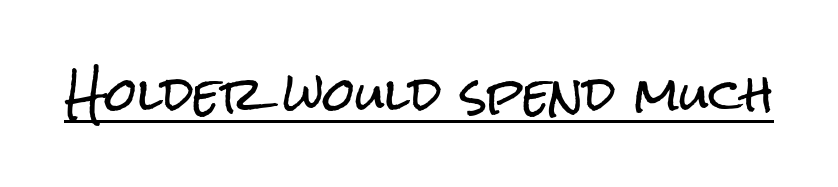
What stands out about the letter spacing? Nothing — it is the standard amount. A roman cut, with each character standing at attention. Underline: present. The font family rendered here belongs to the sans-serif group.
